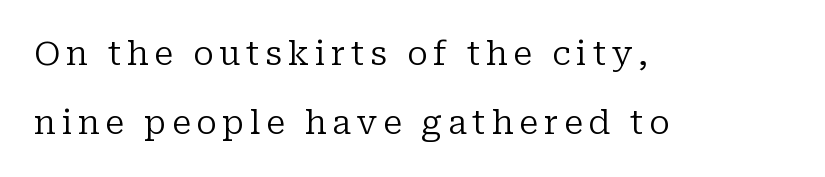
Q: Is the text bold? A: No.
Q: Is the text italic (slanted)? A: No, it is upright.
Q: Is the typeface a serif or a sans-serif typeface? A: Serif.
Q: Is the text underlined? A: No.
Q: How is the paragraph aligned? A: Left-aligned.
Q: Is the spacing between lines tight, normal or loose? A: Loose.
Q: Width (condensed, normal, or wide)? A: Normal.
Q: Stroke contrast? A: Low.
Q: x-height? A: Medium.
Q: Monospaced? A: No.
